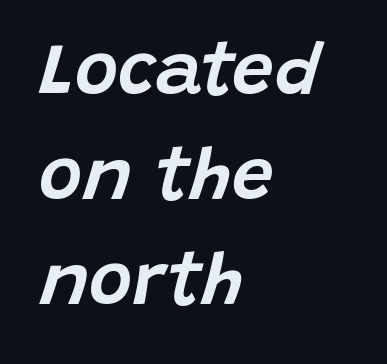
The image shows 74 px text type, italic (leaning right); set left-aligned, normal line spacing (1.42x), normal letter spacing, not underlined; low stroke contrast and a large x-height.
